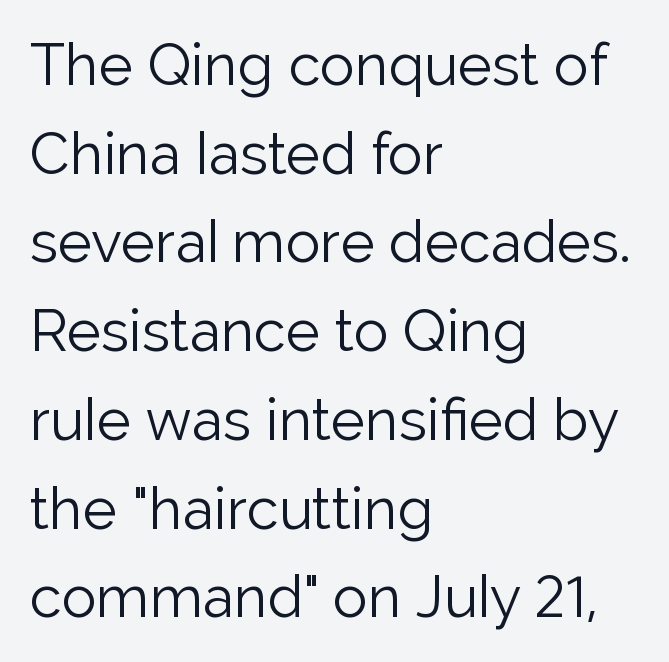
{"serif": "no", "italic": "no", "bold": "no", "weight": "light", "width": "normal", "stroke_contrast": "low", "x_height": "medium", "monospaced": "no", "underline": "no", "align": "left", "line_spacing": "normal", "line_spacing_ratio": 1.53, "letter_spacing": "normal", "letter_spacing_em": 0.0, "glyph_px": 58}
